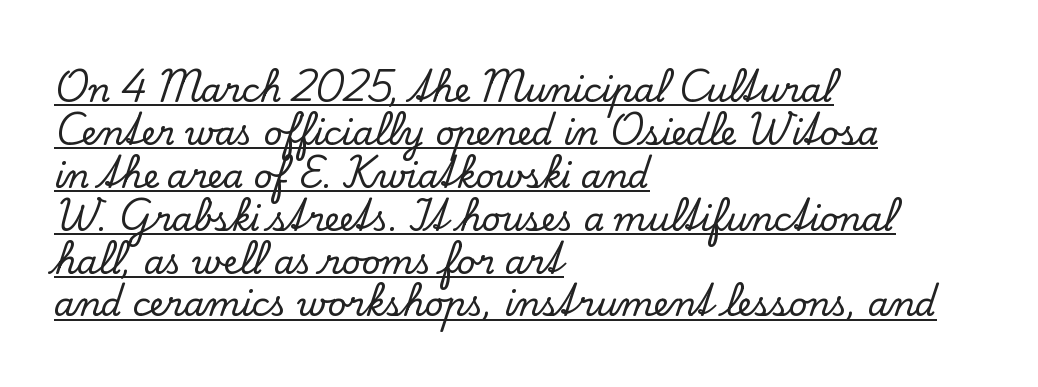
The image shows 33 px serif type; set left-aligned, normal line spacing (1.3x), normal letter spacing, underlined; low stroke contrast and a small x-height.
